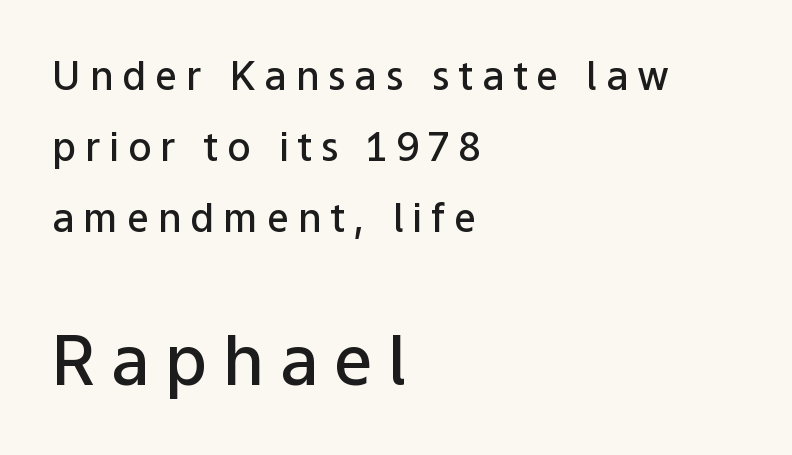
The face used here is a semibold: visibly heavier than regular, lighter than bold. The passage shown has open, widely tracked lettering throughout. The axis of the letterforms is exactly vertical. Is the lower block the larger one? Yes — the lower block carries the bigger type. Note the varied advance widths — an 'i' is clearly narrower than an 'm'. The space directly below the letters is spotless.
